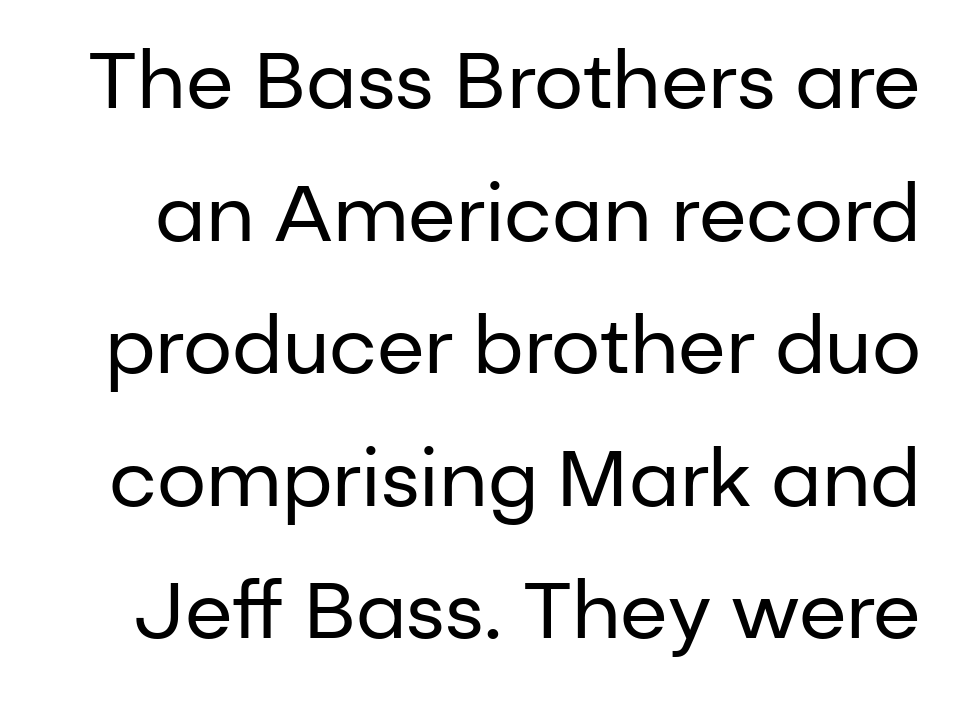
Q: Is the text bold? A: No.
Q: Is the text italic (slanted)? A: No, it is upright.
Q: Is the typeface a serif or a sans-serif typeface? A: Sans-serif.
Q: Is the text underlined? A: No.
Q: Is the spacing between letters normal or unusually wide? A: Normal.
Q: Is the spacing between lines tight, normal or loose? A: Normal.
Q: Width (condensed, normal, or wide)? A: Normal.
Q: Stroke contrast? A: Low.
Q: x-height? A: Medium.
Q: Monospaced? A: No.
